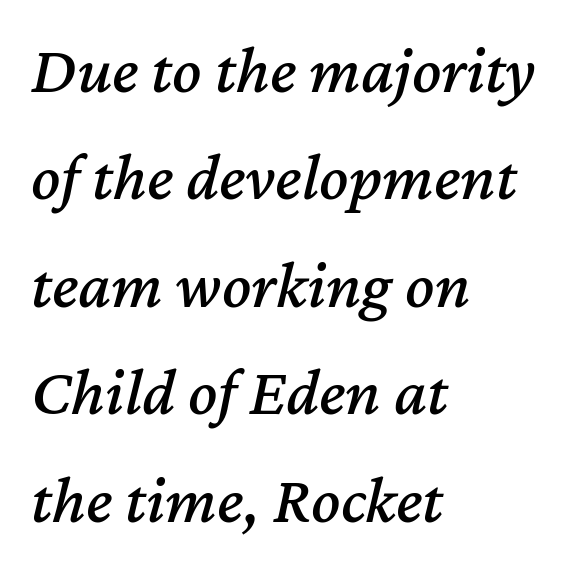
{"italic": "yes", "lean": "right", "slant_degrees": 12, "width": "normal", "stroke_contrast": "medium", "x_height": "medium", "monospaced": "no", "underline": "no", "align": "left", "line_spacing": "normal", "line_spacing_ratio": 1.58, "letter_spacing": "normal", "letter_spacing_em": 0.0, "glyph_px": 68}
